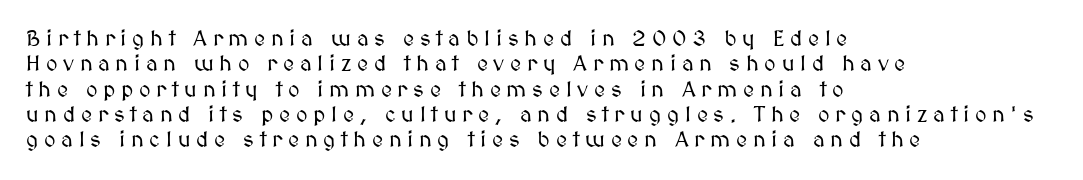
Upright lettering throughout. Leftover space on each line is placed entirely after the last word. The rendering uses a small line-height, squeezing the rows. Lines of text with bare space underneath. Does extra space separate the letters? Yes, quite a lot of it.
